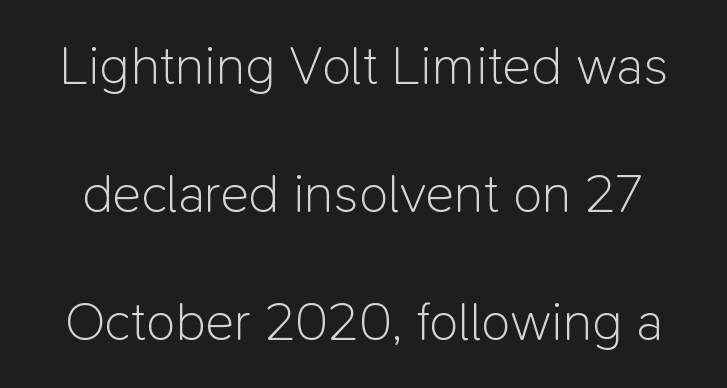
Q: Is the text bold? A: No.
Q: Is the text italic (slanted)? A: No, it is upright.
Q: Is the typeface a serif or a sans-serif typeface? A: Sans-serif.
Q: Is the text underlined? A: No.
Q: Is the spacing between letters normal or unusually wide? A: Normal.
Q: Is the spacing between lines tight, normal or loose? A: Loose.
Q: Width (condensed, normal, or wide)? A: Normal.
Q: Stroke contrast? A: Low.
Q: x-height? A: Medium.
Q: Monospaced? A: No.
